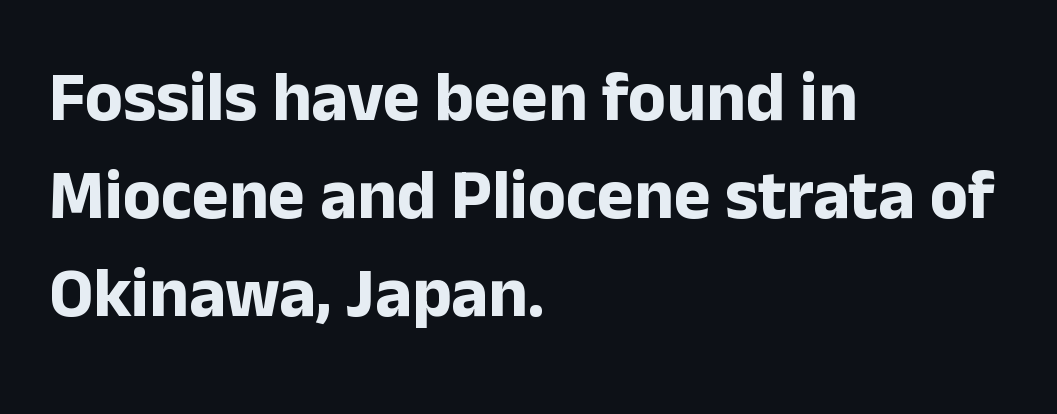
{"serif": "no", "italic": "no", "bold": "yes", "weight": "bold", "width": "normal", "stroke_contrast": "low", "x_height": "medium", "monospaced": "no", "underline": "no", "align": "left", "line_spacing": "normal", "line_spacing_ratio": 1.4, "letter_spacing": "normal", "letter_spacing_em": 0.0, "glyph_px": 70}
